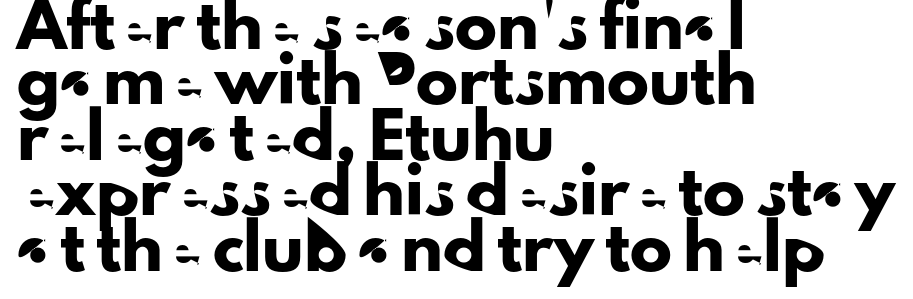
This rendering employs a face without finishing strokes, i.e., a sans-serif. Looks like regular typesetting: each glyph gets only the width it needs. Left-aligned paragraph, ragged on the right. Reading down the column, the eye jumps a familiar distance to each next line. Tracking value appears to be zero — textbook default spacing. Ordinary non-slanted type is in use.
